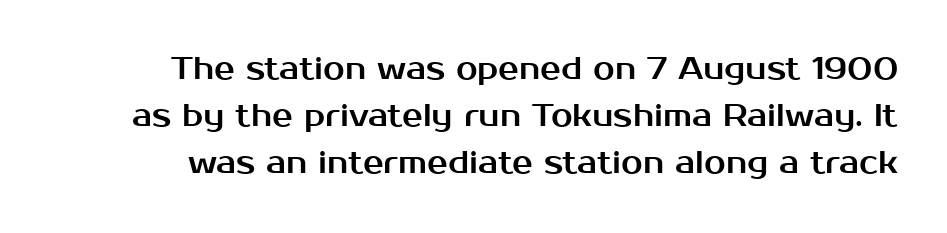
{"serif": "no", "italic": "no", "width": "normal", "stroke_contrast": "medium", "x_height": "medium", "monospaced": "no", "underline": "no", "line_spacing": "normal", "line_spacing_ratio": 1.52, "letter_spacing": "normal", "letter_spacing_em": 0.0, "glyph_px": 31}
